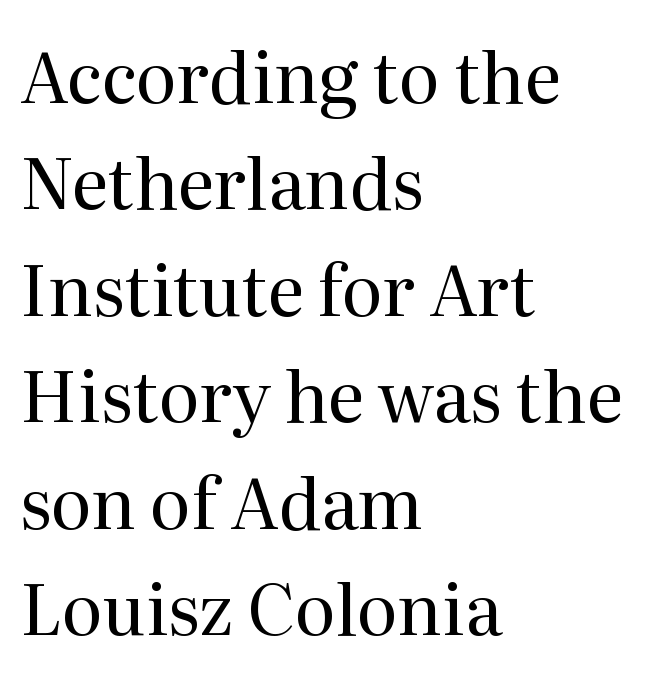
The image shows 70 px regular-weight serif type, upright; set left-aligned, normal line spacing (1.52x), normal letter spacing, not underlined; medium stroke contrast and a medium x-height.
